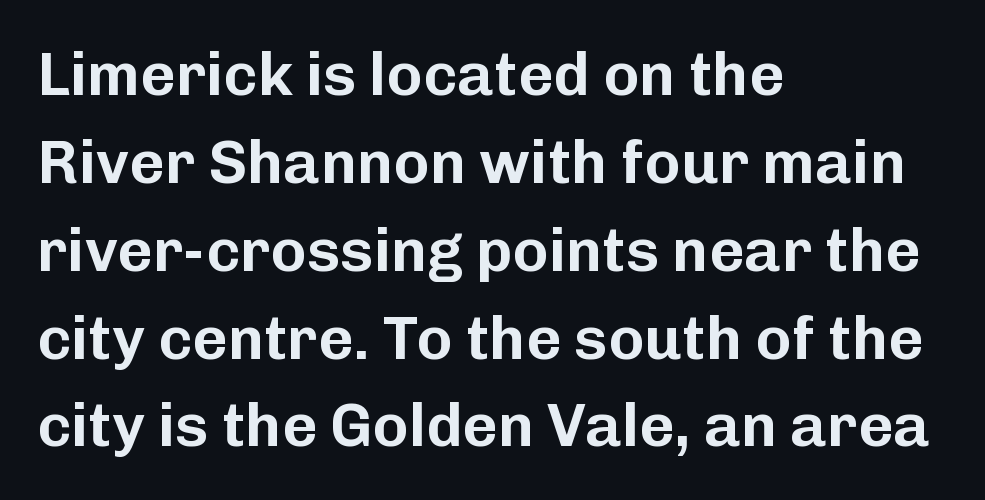
The letters stand upright; this is a roman face. Reading down the block, your eye returns to a fixed left position each line. Check the space under the baseline: it is left empty. Quick note: interline space is typical.
